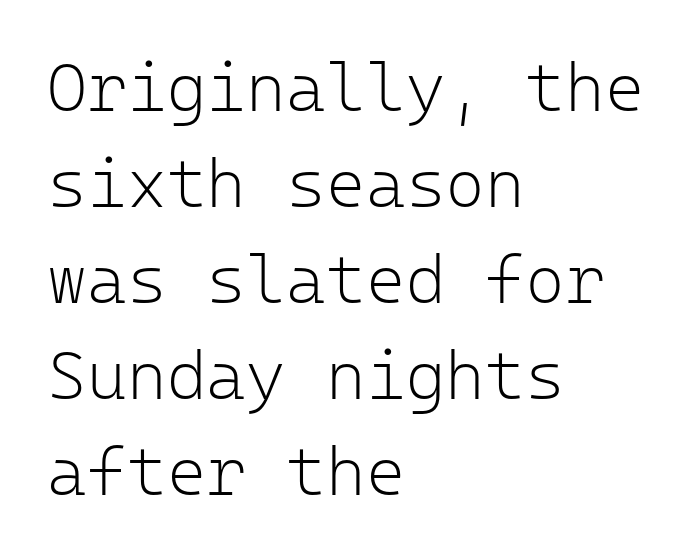
{"serif": "no", "italic": "no", "bold": "no", "weight": "light", "width": "normal", "stroke_contrast": "low", "x_height": "medium", "monospaced": "yes", "underline": "no", "align": "left", "line_spacing": "normal", "line_spacing_ratio": 1.41, "letter_spacing": "normal", "letter_spacing_em": 0.0, "glyph_px": 68}
